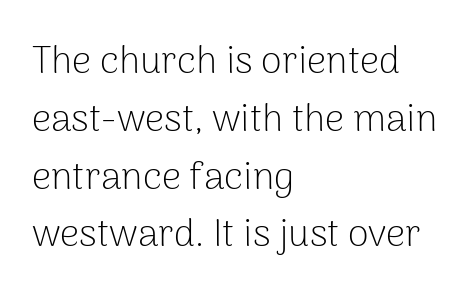
{"serif": "no", "italic": "no", "bold": "no", "weight": "light", "width": "normal", "stroke_contrast": "low", "x_height": "medium", "monospaced": "no", "underline": "no", "align": "left", "line_spacing": "normal", "line_spacing_ratio": 1.52, "letter_spacing": "normal", "letter_spacing_em": 0.0, "glyph_px": 38}
